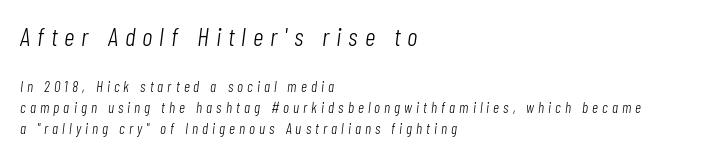
The image shows 26 px text type, italic (leaning right); set left-aligned, normal line spacing (1.39x), unusually wide letter spacing (+0.27 em), not underlined; the first (top) block is 1.73x larger.
